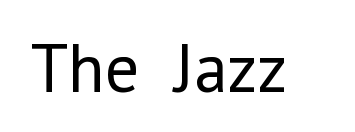
The image shows 69 px regular-weight sans-serif type, upright; set normal letter spacing, not underlined; low stroke contrast and a medium x-height.
